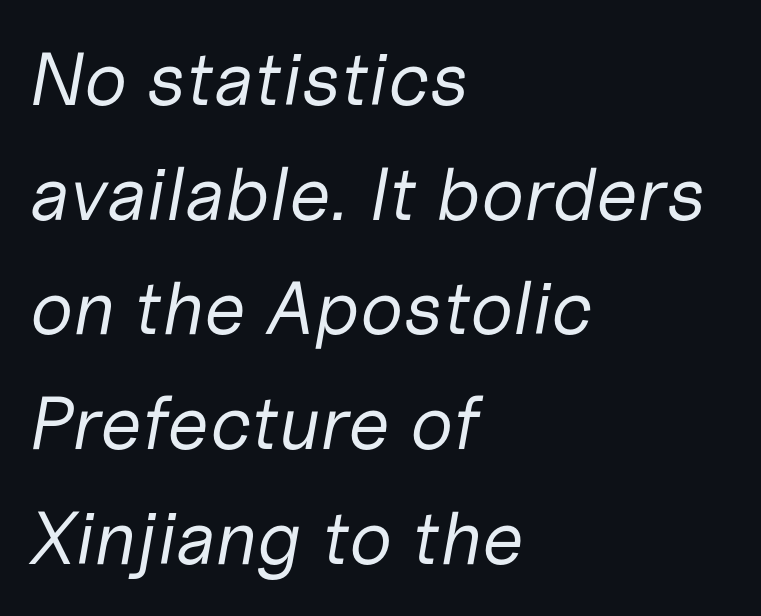
The image shows 75 px regular-weight type, italic (leaning right); set left-aligned, normal line spacing (1.53x), normal letter spacing, not underlined; low stroke contrast and a medium x-height.
